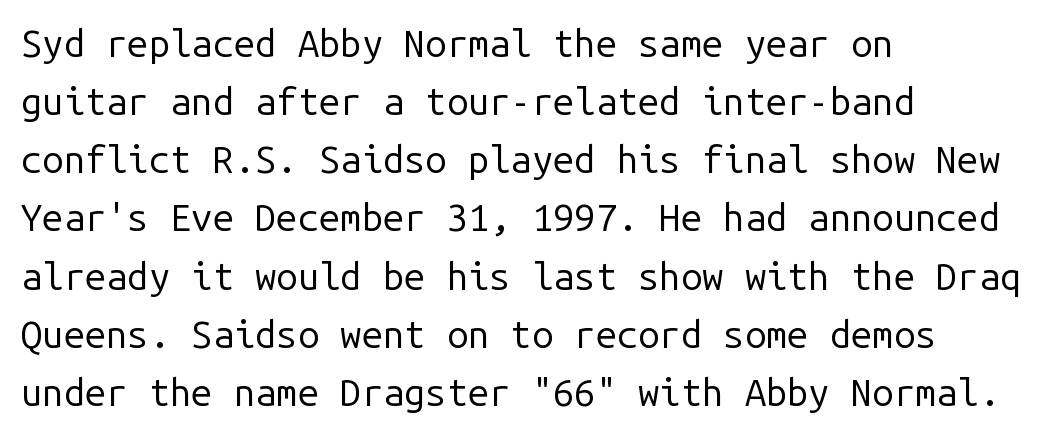
Standard letterfit; no display-style spreading of the glyphs. Whoever set this chose a conventional vertical rhythm. Ink coverage per letter is moderate at most. Note the uniform advance width — an 'i' takes as much space as an 'm'. Leftover space on each line is placed entirely after the last word. The characters display no serif detailing; their extremities are plain.
